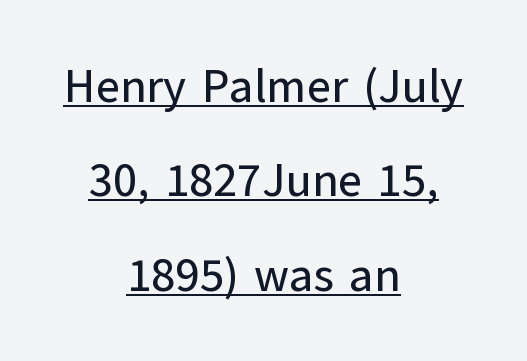
{"serif": "no", "italic": "no", "width": "normal", "stroke_contrast": "low", "x_height": "medium", "monospaced": "no", "underline": "yes", "align": "center", "line_spacing": "loose", "line_spacing_ratio": 2.01, "letter_spacing": "normal", "letter_spacing_em": 0.0, "glyph_px": 47}
